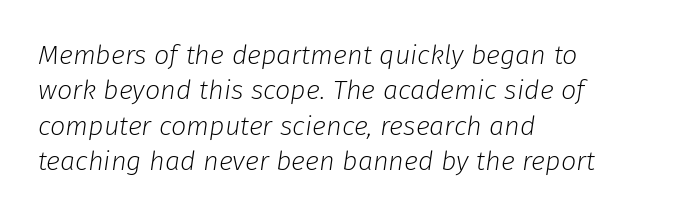
In terms of letterspacing, this is plain default setting. Stems here are at most as thick as an everyday book face. Visually the block forms a straight wall on the left and a jagged coastline on the right. Characters are canted at an angle relative to the baseline's perpendicular. Evenly set lines give the paragraph a standard silhouette.
